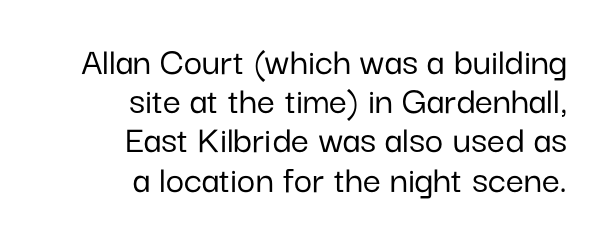
The image shows 40 px sans-serif type, upright; set right-aligned, tight line spacing (0.98x), normal letter spacing, not underlined; low stroke contrast and a medium x-height.
